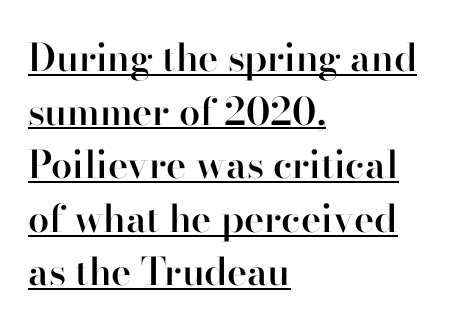
The image shows 38 px semibold serif type, upright; set left-aligned, normal line spacing (1.41x), normal letter spacing, underlined; high stroke contrast and a small x-height.
